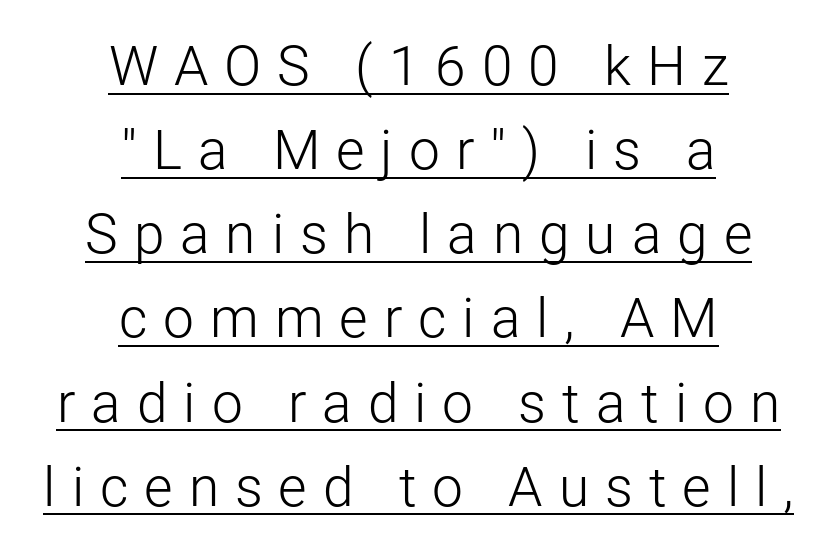
The image shows 55 px light sans-serif type, upright; set centered, normal line spacing (1.53x), unusually wide letter spacing (+0.29 em), underlined; low stroke contrast and a medium x-height.
